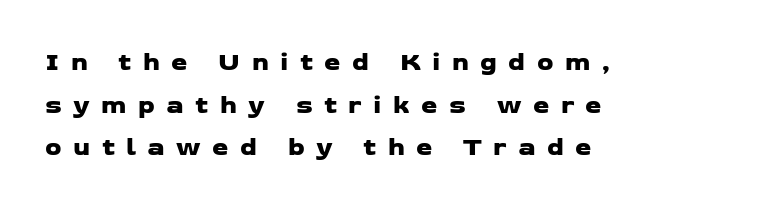
A typesetter would call this heavily tracked-out type. The space between consecutive lines is moderate. The baseline area is clear. The paragraph has a hard left edge and a soft right edge.
